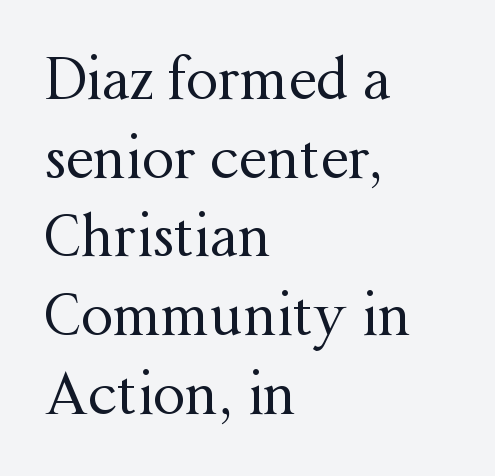
Q: Is the text bold? A: No.
Q: Is the text italic (slanted)? A: No, it is upright.
Q: Is the typeface a serif or a sans-serif typeface? A: Serif.
Q: Is the text underlined? A: No.
Q: How is the paragraph aligned? A: Left-aligned.
Q: Is the spacing between letters normal or unusually wide? A: Normal.
Q: Is the spacing between lines tight, normal or loose? A: Normal.
Q: Width (condensed, normal, or wide)? A: Normal.
Q: Stroke contrast? A: Medium.
Q: x-height? A: Medium.
Q: Monospaced? A: No.
